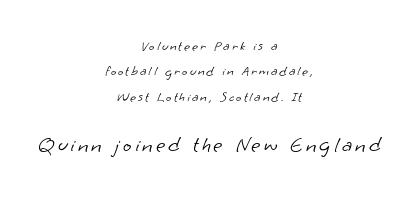
Compared with a flush-left layout, this one balances lines on the center instead. Letters have the restrained weight of plain body copy at most. Honestly, there is no underline to notice here at all. Visually, the bottom section dominates because its glyphs are scaled up.
